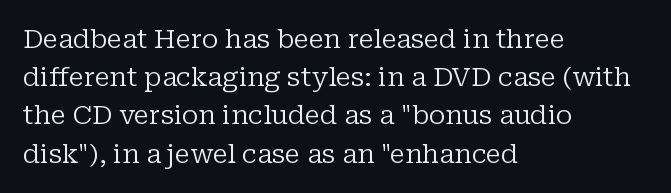
The image shows 26 px text type, upright; set left-aligned, normal line spacing (1.47x), normal letter spacing, not underlined.
